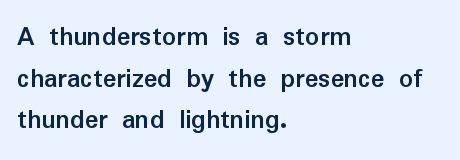
The image shows 28 px semibold sans-serif type, upright; set left-aligned, normal line spacing (1.49x), normal letter spacing, not underlined; low stroke contrast and a medium x-height.
